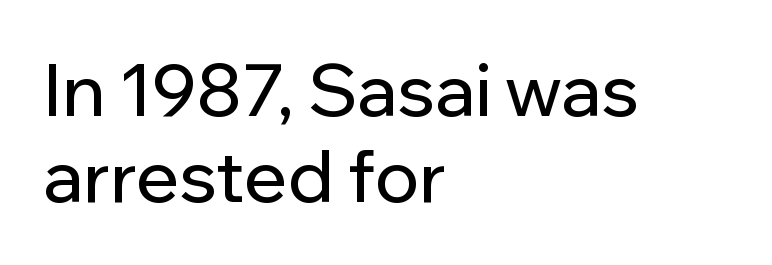
Q: Is the text italic (slanted)? A: No, it is upright.
Q: Is the typeface a serif or a sans-serif typeface? A: Sans-serif.
Q: Is the text underlined? A: No.
Q: How is the paragraph aligned? A: Left-aligned.
Q: Is the spacing between letters normal or unusually wide? A: Normal.
Q: Width (condensed, normal, or wide)? A: Normal.
Q: Stroke contrast? A: Low.
Q: x-height? A: Medium.
Q: Monospaced? A: No.
